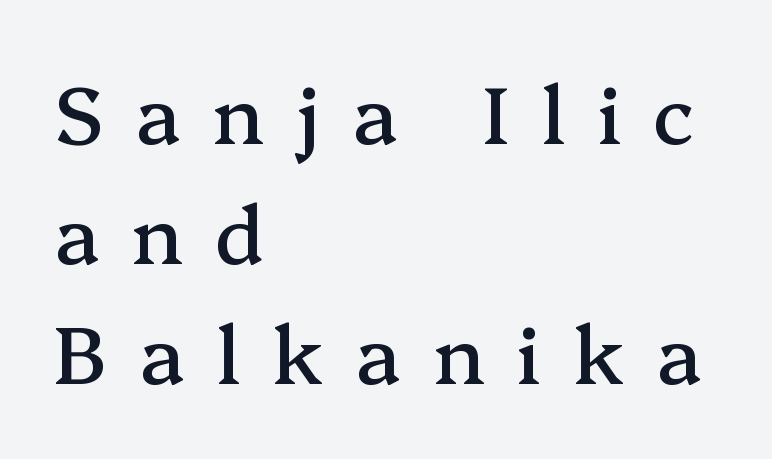
The image shows 80 px serif type, upright; set left-aligned, normal line spacing (1.5x), unusually wide letter spacing (+0.4 em), not underlined; medium stroke contrast and a medium x-height.
